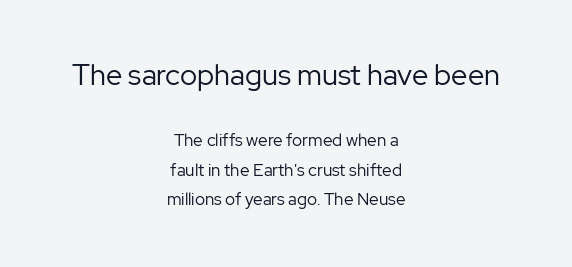
Q: Is the text bold? A: No.
Q: Is the text italic (slanted)? A: No, it is upright.
Q: Is the typeface a serif or a sans-serif typeface? A: Sans-serif.
Q: Is the text underlined? A: No.
Q: How is the paragraph aligned? A: Centered.
Q: Is the spacing between letters normal or unusually wide? A: Normal.
Q: Which block of text is set in a larger size, the first (top) or the second (bottom)? A: The first (top) one.
Q: Width (condensed, normal, or wide)? A: Normal.
Q: Stroke contrast? A: Low.
Q: x-height? A: Medium.
Q: Monospaced? A: No.
